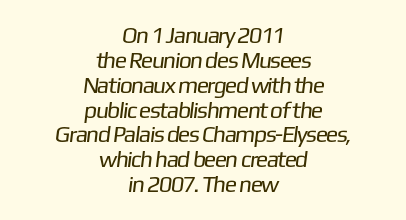
The image shows 23 px text type; set centered, tight line spacing (1.08x), normal letter spacing, not underlined.
